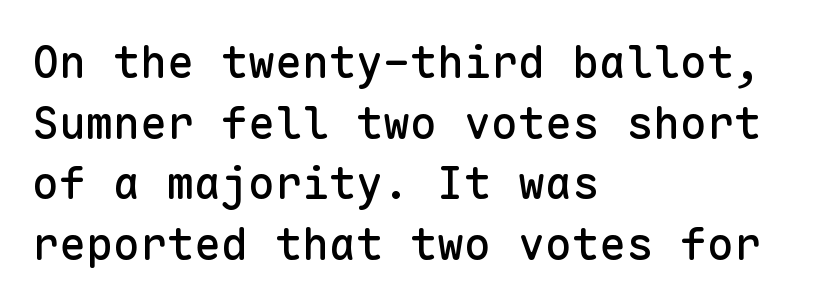
{"serif": "no", "italic": "no", "width": "normal", "stroke_contrast": "low", "x_height": "medium", "monospaced": "yes", "underline": "no", "align": "left", "line_spacing": "normal", "line_spacing_ratio": 1.35, "letter_spacing": "normal", "letter_spacing_em": 0.0, "glyph_px": 45}
